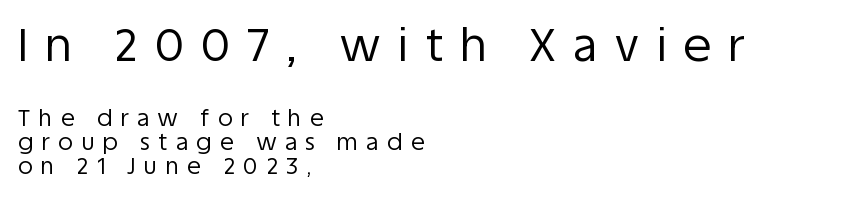
Q: Is the text bold? A: No.
Q: Is the text italic (slanted)? A: No, it is upright.
Q: Is the typeface a serif or a sans-serif typeface? A: Sans-serif.
Q: Is the text underlined? A: No.
Q: How is the paragraph aligned? A: Left-aligned.
Q: Is the spacing between letters normal or unusually wide? A: Unusually wide.
Q: Is the spacing between lines tight, normal or loose? A: Tight.
Q: Which block of text is set in a larger size, the first (top) or the second (bottom)? A: The first (top) one.
Q: Width (condensed, normal, or wide)? A: Normal.
Q: Stroke contrast? A: Low.
Q: x-height? A: Large.
Q: Monospaced? A: No.
